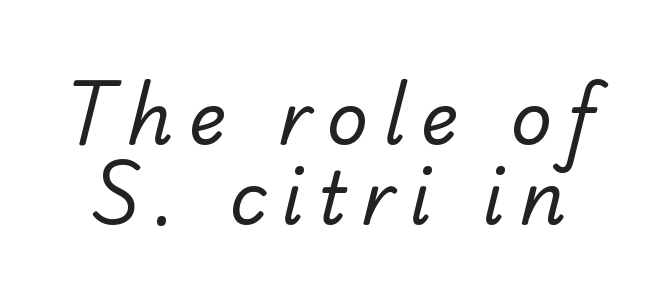
Q: Is the text bold? A: No.
Q: Is the typeface a serif or a sans-serif typeface? A: Sans-serif.
Q: Is the text underlined? A: No.
Q: Is the spacing between letters normal or unusually wide? A: Unusually wide.
Q: Is the spacing between lines tight, normal or loose? A: Tight.
Q: Width (condensed, normal, or wide)? A: Normal.
Q: Stroke contrast? A: Low.
Q: x-height? A: Small.
Q: Monospaced? A: No.
